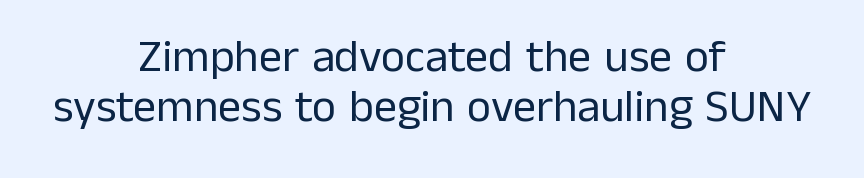
Q: Is the text bold? A: No.
Q: Is the text italic (slanted)? A: No, it is upright.
Q: Is the typeface a serif or a sans-serif typeface? A: Sans-serif.
Q: Is the text underlined? A: No.
Q: How is the paragraph aligned? A: Centered.
Q: Is the spacing between letters normal or unusually wide? A: Normal.
Q: Is the spacing between lines tight, normal or loose? A: Tight.
Q: Width (condensed, normal, or wide)? A: Normal.
Q: Stroke contrast? A: Low.
Q: x-height? A: Medium.
Q: Monospaced? A: No.
